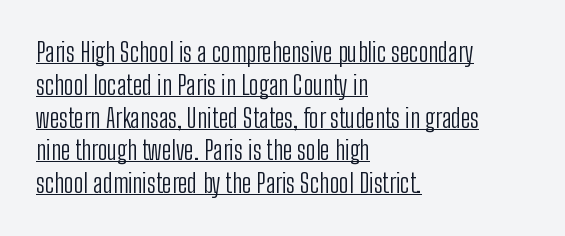
The image shows 26 px text type, upright; set left-aligned, normal line spacing (1.26x), normal letter spacing, underlined.
